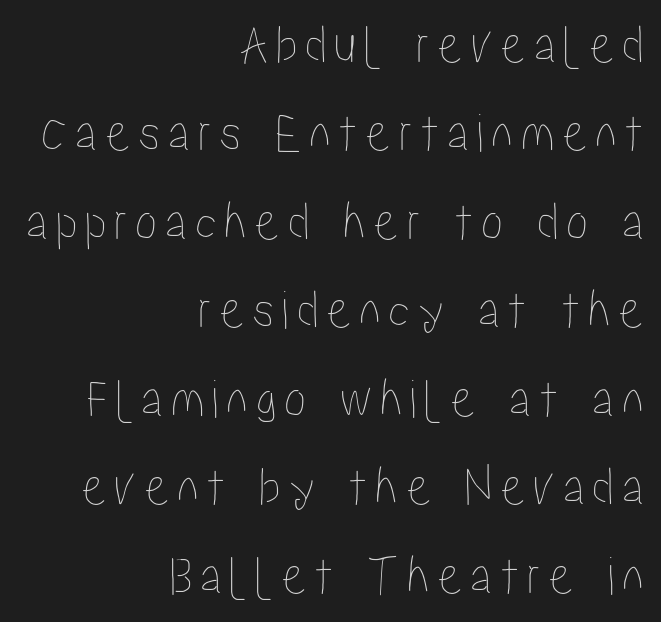
The image shows 56 px condensed type, upright; set right-aligned, normal line spacing (1.58x), not underlined; low stroke contrast and a medium x-height.
